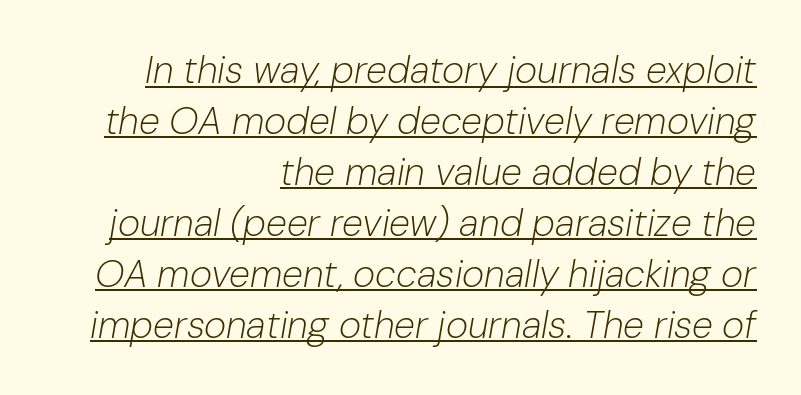
Stroke thickness stays within the range of a standard reading face or lighter. What stands out about the letter spacing? Nothing — it is the standard amount. Glance below the letters and you will spot a drawn line. Summary of vertical rhythm: regular, with standard interline spacing. Compared with a flush-left layout, this one pins lines to the opposite, right side.
